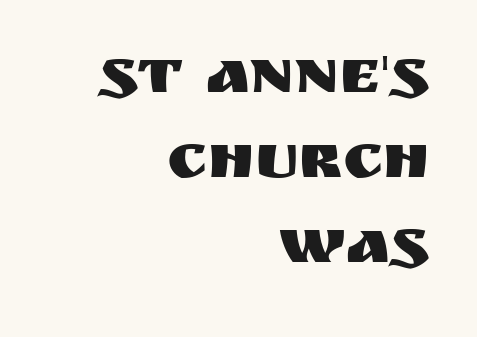
The image shows 63 px sans-serif type, upright; set right-aligned, normal line spacing (1.35x), normal letter spacing, not underlined; medium stroke contrast and a large x-height.
